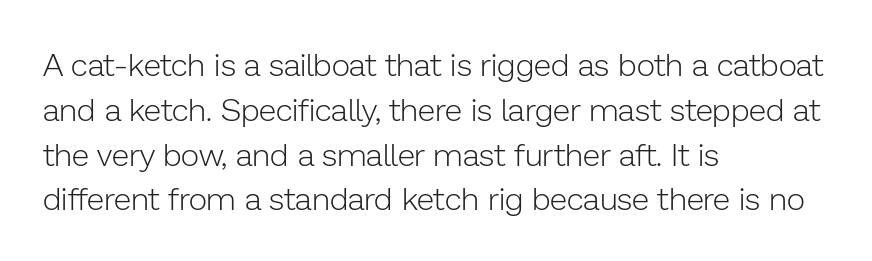
Q: Is the text bold? A: No.
Q: Is the text italic (slanted)? A: No, it is upright.
Q: Is the typeface a serif or a sans-serif typeface? A: Sans-serif.
Q: Is the text underlined? A: No.
Q: How is the paragraph aligned? A: Left-aligned.
Q: Is the spacing between letters normal or unusually wide? A: Normal.
Q: Is the spacing between lines tight, normal or loose? A: Normal.
Q: Width (condensed, normal, or wide)? A: Normal.
Q: Stroke contrast? A: Low.
Q: x-height? A: Medium.
Q: Monospaced? A: No.
